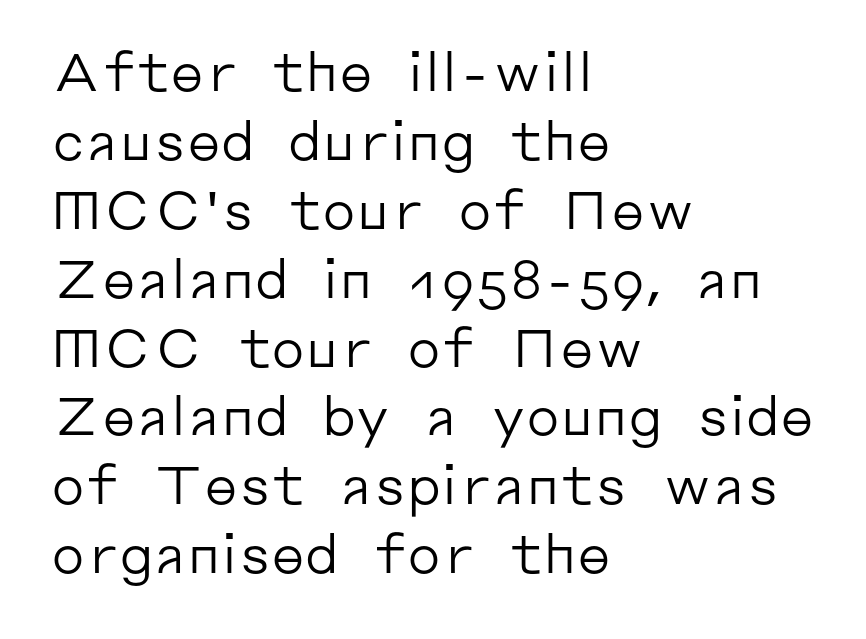
The block of text has a typical density, with ordinary space between rows. In terms of posture, this sample is upright. Caption: multi-line text, flush left, ragged right. Are there feet on the stems? There aren't — it's a sans. The zone under the glyphs is completely vacant. Stems here are at most as thick as an everyday book face.
